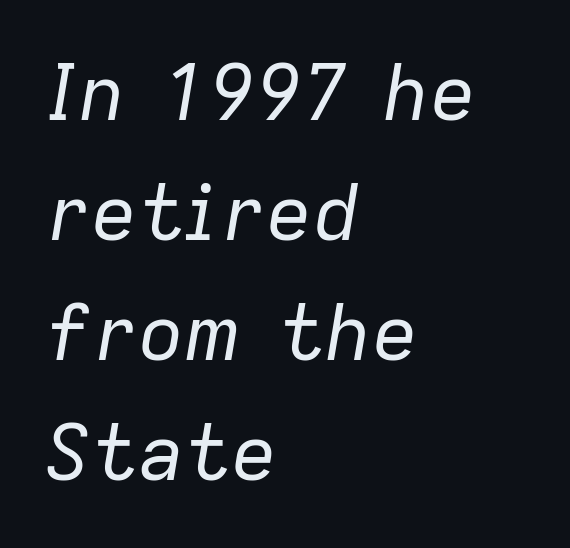
Q: Is the text bold? A: No.
Q: Is the text italic (slanted)? A: Yes, it leans right by about 9 degrees.
Q: Is the text underlined? A: No.
Q: How is the paragraph aligned? A: Left-aligned.
Q: Is the spacing between letters normal or unusually wide? A: Normal.
Q: Is the spacing between lines tight, normal or loose? A: Normal.
Q: Width (condensed, normal, or wide)? A: Normal.
Q: Stroke contrast? A: Low.
Q: x-height? A: Medium.
Q: Monospaced? A: No.
